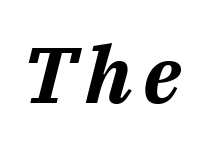
Decoration check: the copy has no underline. Here the designer chose a conventional face with non-uniform glyph widths. In terms of weight, the rendering is a true, heavy bold. Rendered with sloped, italic letterforms.
